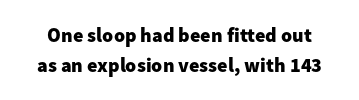
You could call the tracking neutral — neither tight nor loose. A normal amount of white space separates one row of letters from the next. Is there any slant? The stems are plumb. Weight check: bold — yes, fully. Descenders hang freely into open space.
